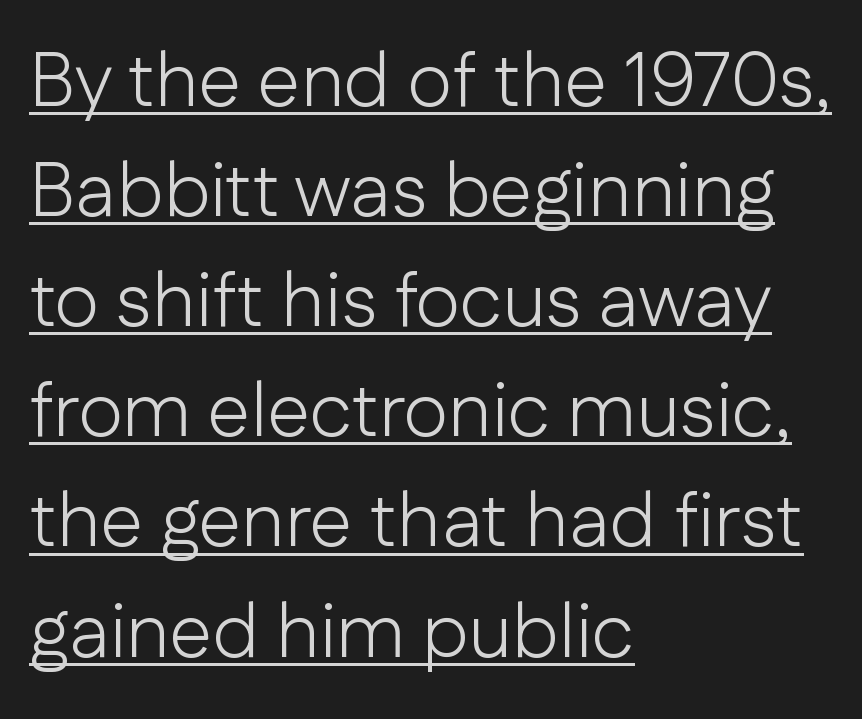
{"serif": "no", "italic": "no", "bold": "no", "weight": "light", "width": "normal", "stroke_contrast": "low", "x_height": "medium", "monospaced": "no", "underline": "yes", "align": "left", "line_spacing": "normal", "line_spacing_ratio": 1.43, "letter_spacing": "normal", "letter_spacing_em": 0.0, "glyph_px": 77}
